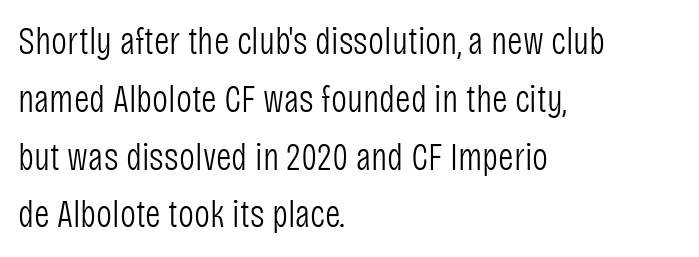
{"serif": "no", "italic": "no", "bold": "no", "weight": "light", "width": "condensed", "stroke_contrast": "low", "x_height": "large", "monospaced": "no", "underline": "no", "align": "left", "line_spacing": "normal", "line_spacing_ratio": 1.52, "letter_spacing": "normal", "letter_spacing_em": 0.0, "glyph_px": 38}
